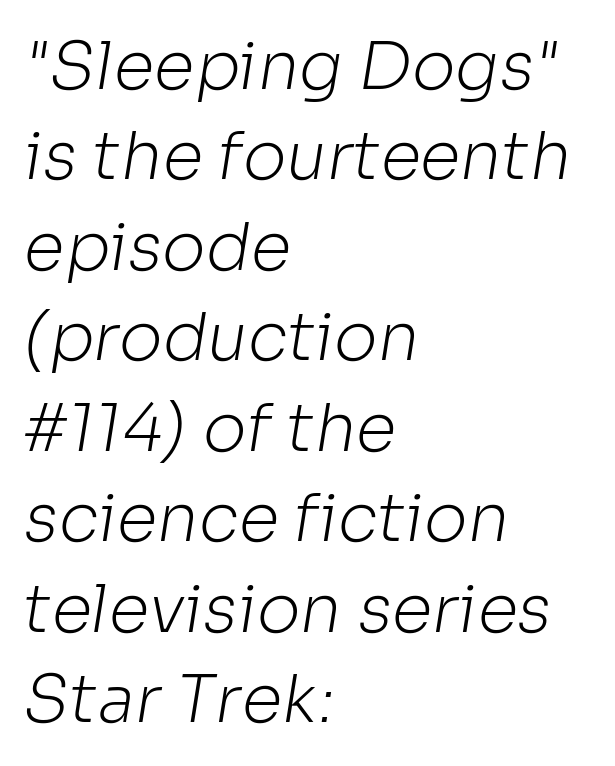
Q: Is the text bold? A: No.
Q: Is the typeface a serif or a sans-serif typeface? A: Sans-serif.
Q: Is the text underlined? A: No.
Q: How is the paragraph aligned? A: Left-aligned.
Q: Is the spacing between letters normal or unusually wide? A: Normal.
Q: Is the spacing between lines tight, normal or loose? A: Normal.
Q: Width (condensed, normal, or wide)? A: Normal.
Q: Stroke contrast? A: Low.
Q: x-height? A: Medium.
Q: Monospaced? A: No.
